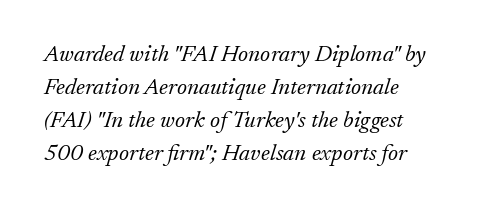
Q: Is the text bold? A: No.
Q: Is the text italic (slanted)? A: Yes, it leans right by about 17 degrees.
Q: Is the text underlined? A: No.
Q: Is the spacing between letters normal or unusually wide? A: Normal.
Q: Is the spacing between lines tight, normal or loose? A: Normal.
